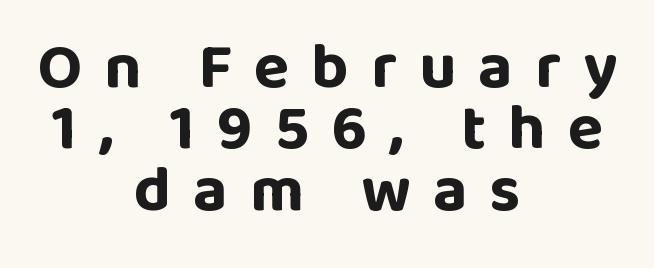
The image shows 64 px bold sans-serif type, upright; set centered, tight line spacing (0.96x), unusually wide letter spacing (+0.35 em), not underlined; low stroke contrast and a large x-height.
